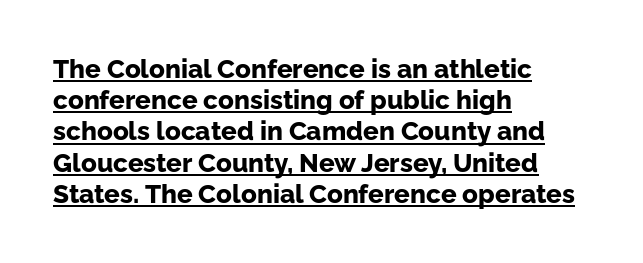
Q: Is the text bold? A: Yes.
Q: Is the text italic (slanted)? A: No, it is upright.
Q: Is the text underlined? A: Yes.
Q: How is the paragraph aligned? A: Left-aligned.
Q: Is the spacing between letters normal or unusually wide? A: Normal.
